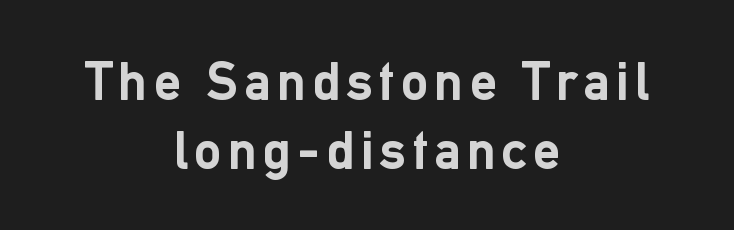
The image shows 55 px semibold sans-serif type, upright; set centered, normal line spacing (1.25x), not underlined; low stroke contrast and a medium x-height.
